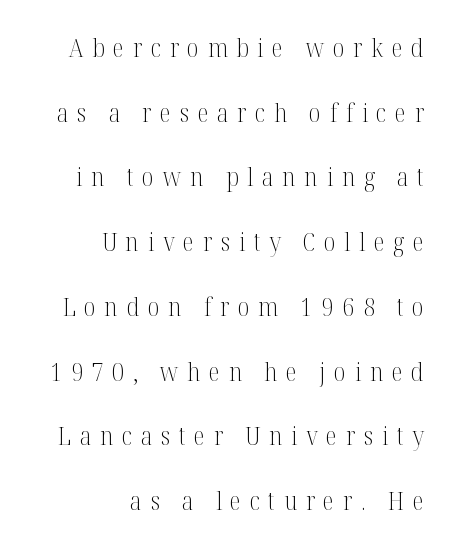
Horizontal bands of white between lines are thick stripes. These lines were composed using upright roman letters. The glyphs are unaccompanied by any horizontal stroke below them. Spacing between characters has been opened up far beyond the box default. The typeface has the unassuming heft of standard copy or less. The text block is weighted toward the right margin, trailing off unevenly leftward.
